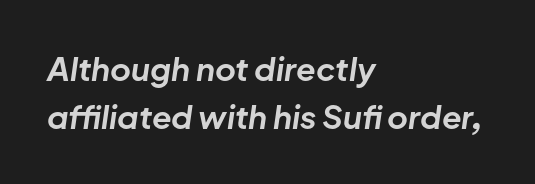
{"italic": "yes", "lean": "right", "slant_degrees": 8, "bold": "yes", "weight": "bold", "width": "normal", "stroke_contrast": "low", "x_height": "medium", "monospaced": "no", "underline": "no", "align": "left", "line_spacing": "normal", "line_spacing_ratio": 1.5, "letter_spacing": "normal", "letter_spacing_em": 0.0, "glyph_px": 32}
